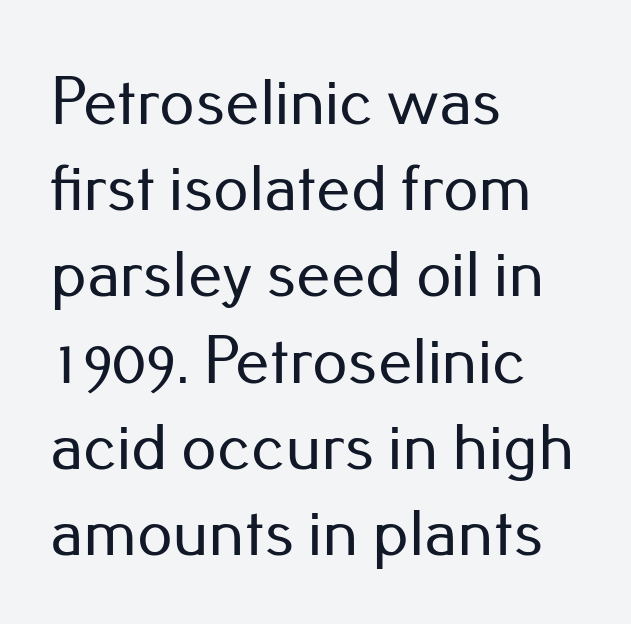
Varying glyph widths throughout — classic text-font behaviour. Type without underlining. Observe the absence of serifs on each vertical stroke in this sample. The lines sit at an ordinary, default distance from one another. Glyph-to-glyph distance matches everyday printed text. The setting favours the left margin, as ordinary paragraphs usually do.
